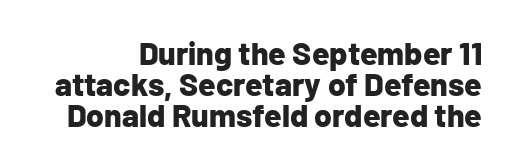
The image shows 32 px bold sans-serif type, upright; set right-aligned, tight line spacing (0.97x), normal letter spacing, not underlined; low stroke contrast and a medium x-height.
